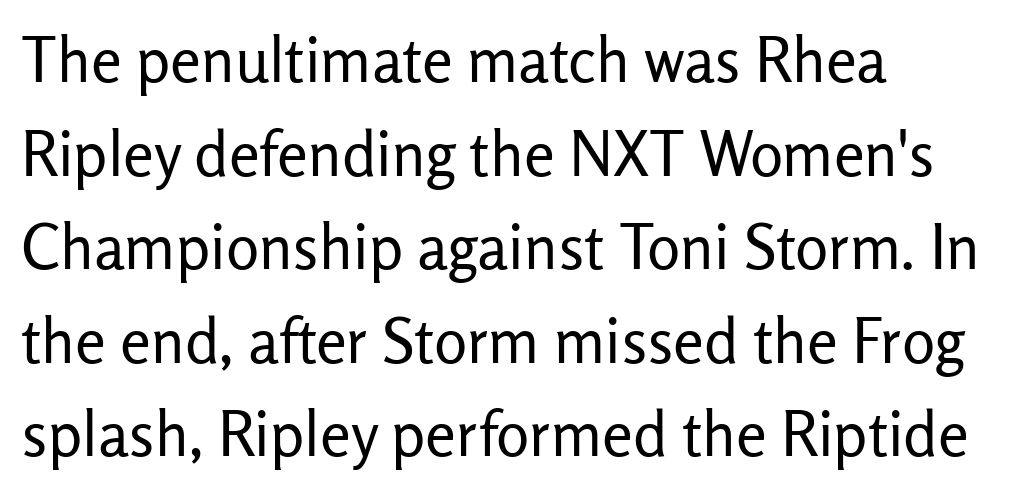
The image shows 62 px regular-weight sans-serif type, upright; set left-aligned, normal line spacing (1.51x), normal letter spacing, not underlined; low stroke contrast and a medium x-height.
